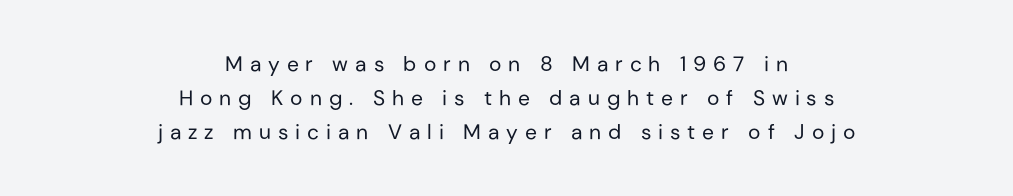
{"italic": "no", "bold": "no", "underline": "no", "align": "center", "line_spacing": "normal", "line_spacing_ratio": 1.61, "letter_spacing": "wide", "letter_spacing_em": 0.33, "glyph_px": 21}
